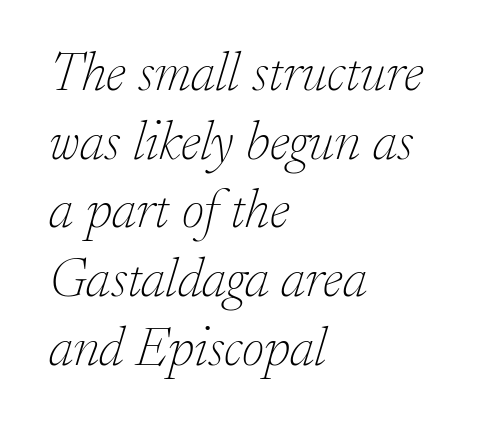
These lines are rendered in a variable-pitch font. Short and long lines alike share a common starting point at left. When letters slant like this, we call the style italic. In terms of letterform style, serifs are clearly present.
